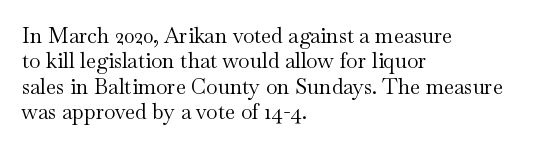
{"italic": "no", "bold": "no", "underline": "no", "align": "left", "line_spacing_ratio": 1.21, "letter_spacing": "normal", "letter_spacing_em": 0.0, "glyph_px": 21}
